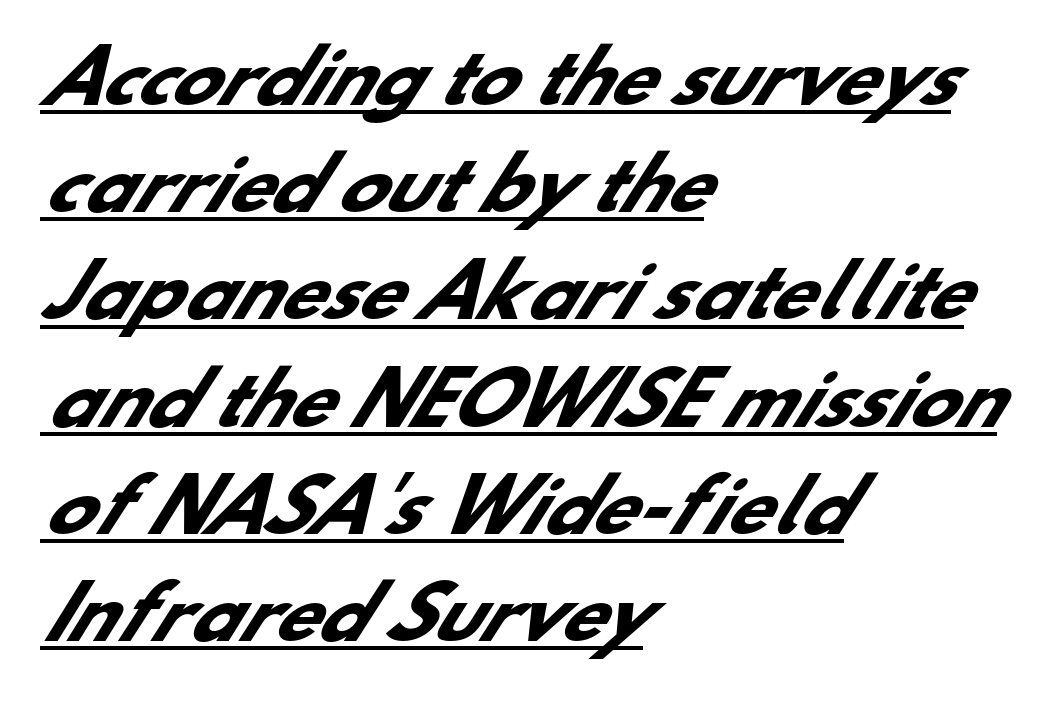
Q: Is the text bold? A: Yes.
Q: Is the typeface a serif or a sans-serif typeface? A: Sans-serif.
Q: Is the text underlined? A: Yes.
Q: How is the paragraph aligned? A: Left-aligned.
Q: Is the spacing between letters normal or unusually wide? A: Normal.
Q: Is the spacing between lines tight, normal or loose? A: Normal.
Q: Width (condensed, normal, or wide)? A: Normal.
Q: Stroke contrast? A: Low.
Q: x-height? A: Small.
Q: Monospaced? A: No.
